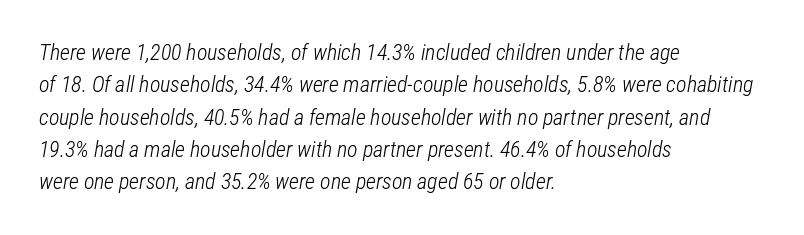
The image shows 22 px text type, italic (leaning right); set left-aligned, normal line spacing (1.47x), normal letter spacing, not underlined.
